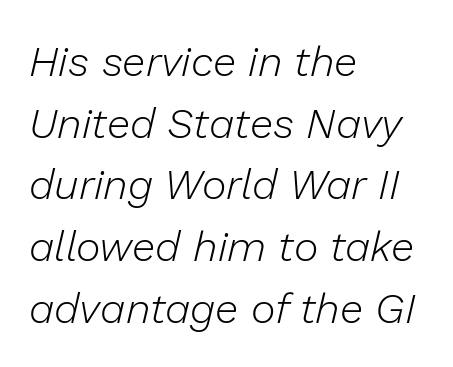
Q: Is the text bold? A: No.
Q: Is the text italic (slanted)? A: Yes, it leans right by about 13 degrees.
Q: Is the text underlined? A: No.
Q: How is the paragraph aligned? A: Left-aligned.
Q: Is the spacing between letters normal or unusually wide? A: Normal.
Q: Is the spacing between lines tight, normal or loose? A: Normal.
Q: Width (condensed, normal, or wide)? A: Normal.
Q: Stroke contrast? A: Low.
Q: x-height? A: Medium.
Q: Monospaced? A: No.
